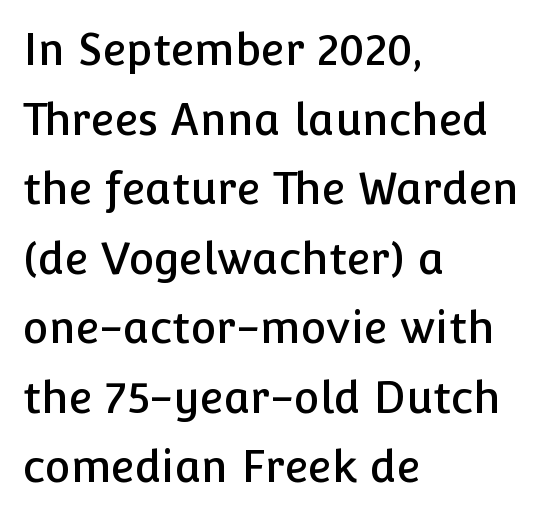
{"serif": "no", "italic": "no", "width": "normal", "stroke_contrast": "low", "x_height": "medium", "monospaced": "no", "underline": "no", "align": "left", "line_spacing": "normal", "line_spacing_ratio": 1.58, "letter_spacing": "normal", "letter_spacing_em": 0.0, "glyph_px": 44}
